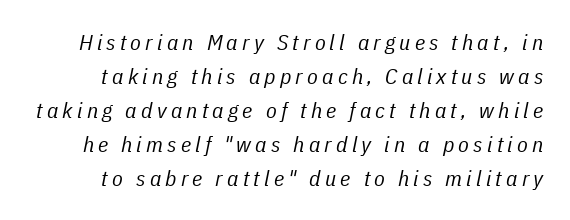
The image shows 22 px text type, italic (leaning right); set normal line spacing (1.54x), not underlined.
